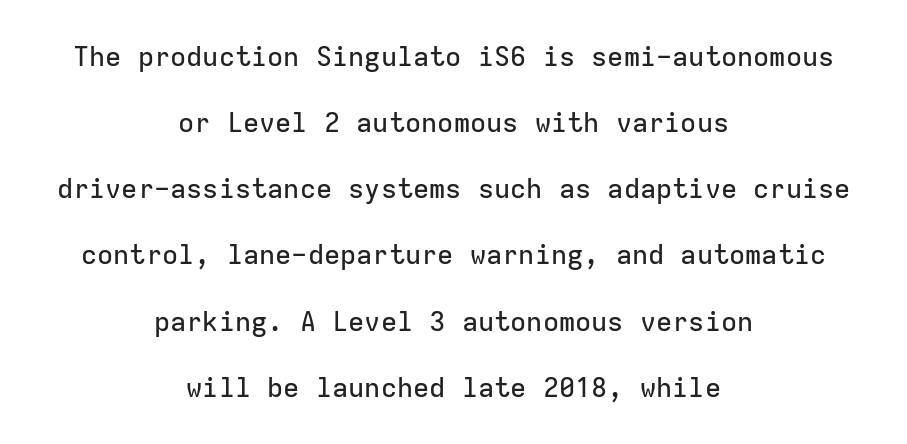
{"italic": "no", "underline": "no", "align": "center", "line_spacing": "loose", "line_spacing_ratio": 2.45, "letter_spacing": "normal", "letter_spacing_em": 0.0, "glyph_px": 27}
